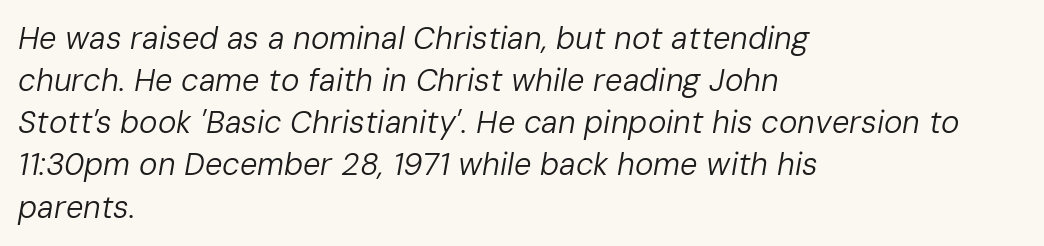
Q: Is the text bold? A: No.
Q: Is the text italic (slanted)? A: Yes, it leans right by about 10 degrees.
Q: Is the text underlined? A: No.
Q: How is the paragraph aligned? A: Left-aligned.
Q: Is the spacing between letters normal or unusually wide? A: Normal.
Q: Is the spacing between lines tight, normal or loose? A: Normal.
Q: Width (condensed, normal, or wide)? A: Normal.
Q: Stroke contrast? A: Low.
Q: x-height? A: Medium.
Q: Monospaced? A: No.
